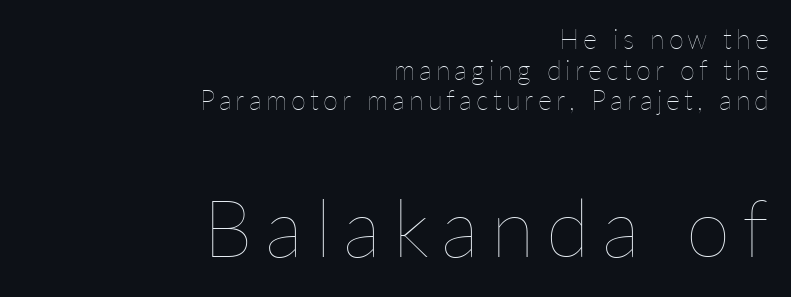
{"italic": "no", "bold": "no", "weight": "thin", "width": "normal", "stroke_contrast": "low", "x_height": "medium", "monospaced": "no", "underline": "no", "align": "right", "line_spacing": "tight", "line_spacing_ratio": 1.13, "larger_block": "second", "size_ratio": 2.96, "glyph_px": 80}
